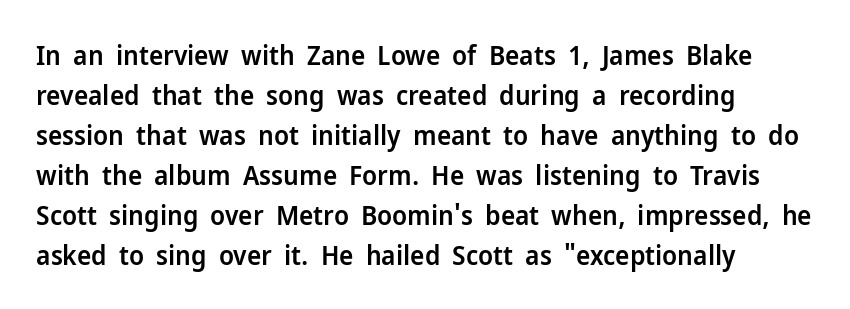
The image shows 27 px text type, upright; set left-aligned, normal line spacing (1.48x), normal letter spacing, not underlined.
